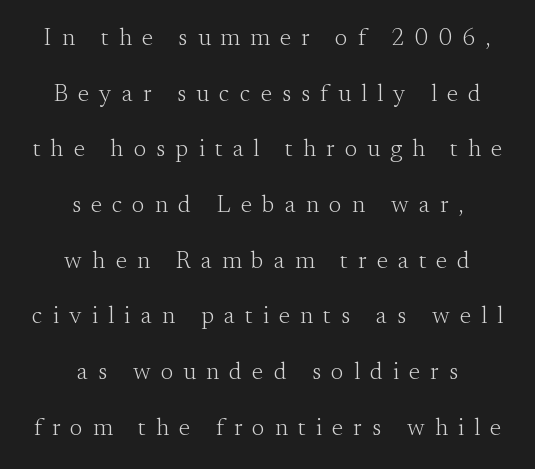
The image shows 24 px text type, upright; set centered, loose line spacing (2.32x), unusually wide letter spacing (+0.42 em), not underlined.
